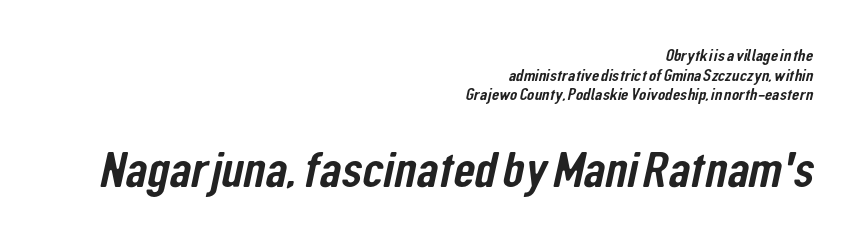
The rendering shows plain stroke endings on the letterforms — a sans-serif design. These lines are set flush right with a ragged left edge. Letter spacing: default. Notice how descenders almost collide with the ascenders below — that's tight leading. The face used here is proportionally spaced, like ordinary book or web type.
